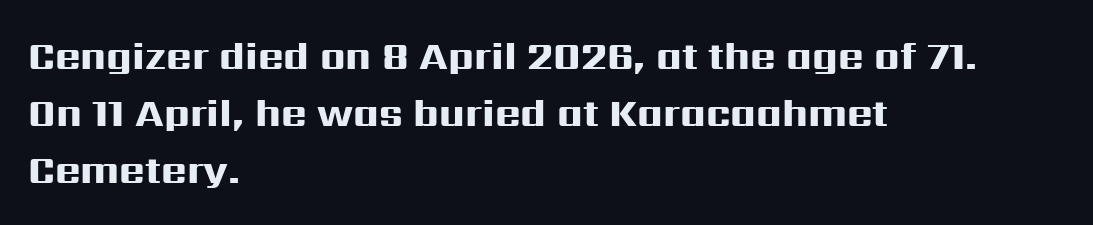
The image shows 39 px heavy, wide sans-serif type, upright; set left-aligned, normal line spacing (1.46x), normal letter spacing, not underlined; high stroke contrast and a medium x-height.
